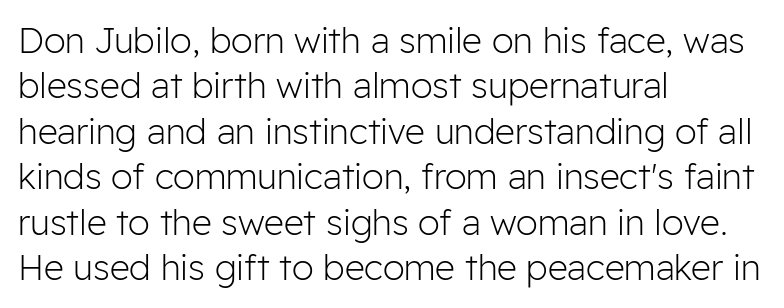
The image shows 35 px light sans-serif type, upright; set left-aligned, normal line spacing (1.3x), normal letter spacing, not underlined; low stroke contrast and a medium x-height.
